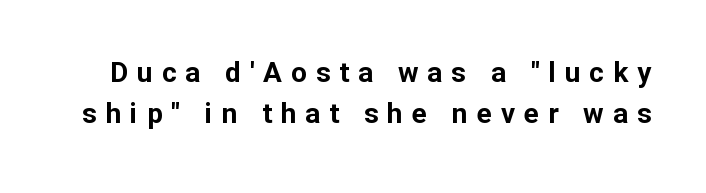
The image shows 28 px bold sans-serif type, upright; set normal line spacing (1.48x), unusually wide letter spacing (+0.32 em), not underlined; low stroke contrast and a medium x-height.
